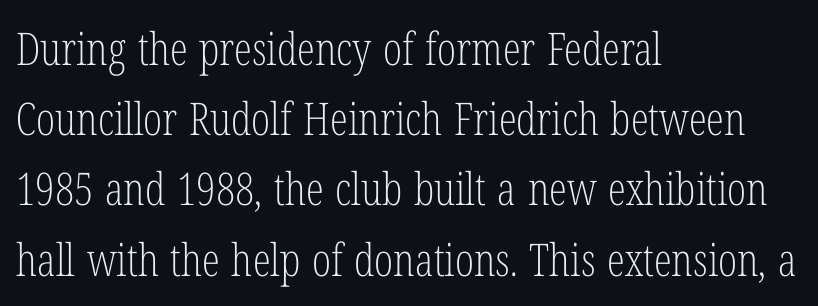
Does the lettering tilt? It doesn't — this is upright. Underline: absent. What's the leading like? Ordinary, nothing unusual. This sample uses plain, unmodified letter spacing.
